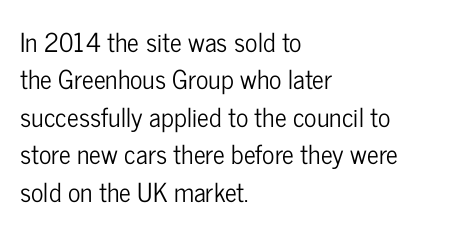
{"italic": "no", "underline": "no", "align": "left", "line_spacing": "normal", "line_spacing_ratio": 1.44, "letter_spacing": "normal", "letter_spacing_em": 0.0, "glyph_px": 26}
